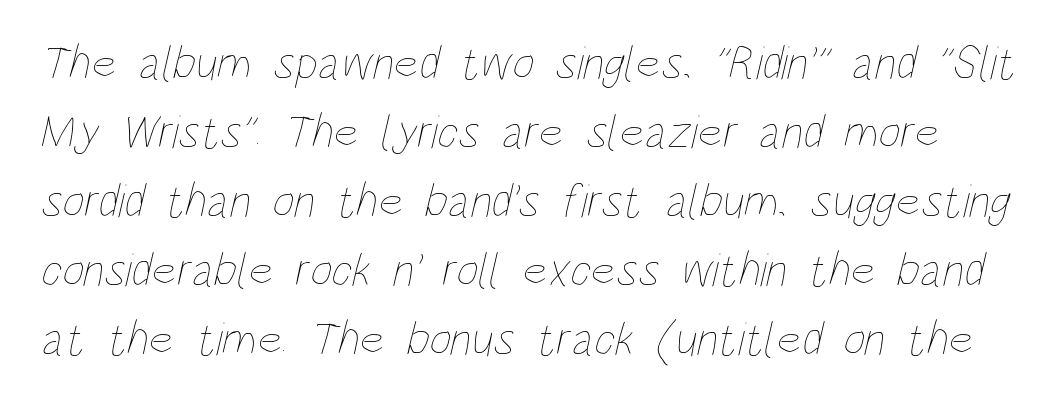
{"bold": "no", "weight": "thin", "width": "condensed", "stroke_contrast": "low", "x_height": "large", "monospaced": "no", "underline": "no", "line_spacing": "normal", "line_spacing_ratio": 1.44, "letter_spacing": "normal", "letter_spacing_em": 0.0, "glyph_px": 48}
